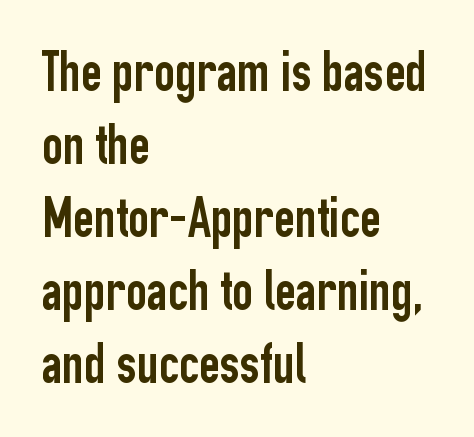
The image shows 57 px condensed sans-serif type, upright; set left-aligned, normal line spacing (1.28x), normal letter spacing, not underlined; low stroke contrast and a medium x-height.
